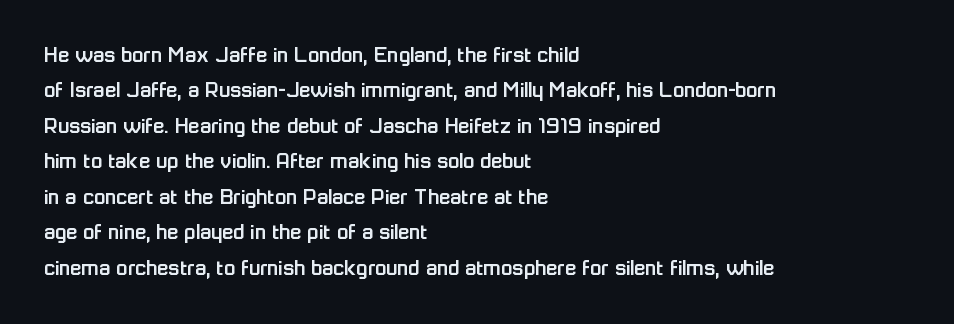
{"italic": "no", "underline": "no", "align": "left", "line_spacing": "normal", "line_spacing_ratio": 1.54, "letter_spacing": "normal", "letter_spacing_em": 0.0, "glyph_px": 23}
